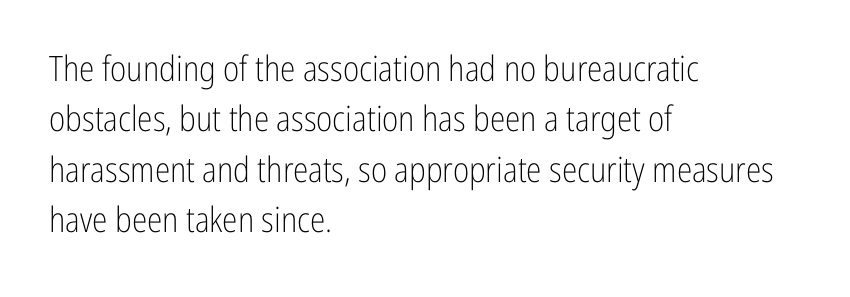
Q: Is the text bold? A: No.
Q: Is the text italic (slanted)? A: No, it is upright.
Q: Is the typeface a serif or a sans-serif typeface? A: Sans-serif.
Q: Is the text underlined? A: No.
Q: How is the paragraph aligned? A: Left-aligned.
Q: Is the spacing between letters normal or unusually wide? A: Normal.
Q: Is the spacing between lines tight, normal or loose? A: Normal.
Q: Width (condensed, normal, or wide)? A: Condensed.
Q: Stroke contrast? A: Low.
Q: x-height? A: Medium.
Q: Monospaced? A: No.
